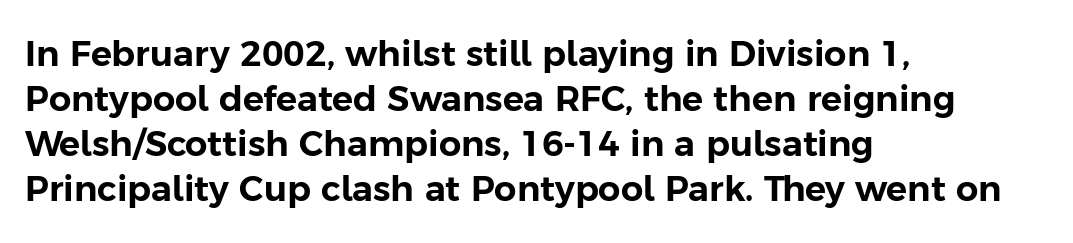
Every character sits straight up, as roman type does. The text block is weighted toward the left margin, trailing off unevenly rightward. The typeface chosen for these lines omits serifs. Underlining? Definitely not there.
